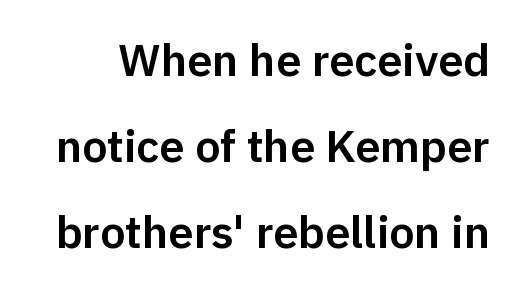
Nobody touched the tracking dial on this one. The letters stand straight up with perfectly vertical stems. In terms of letterform style, serifs are entirely absent. Anything drawn beneath the words? Only blank space. The rendering uses natural spacing where letterforms have individual widths.
